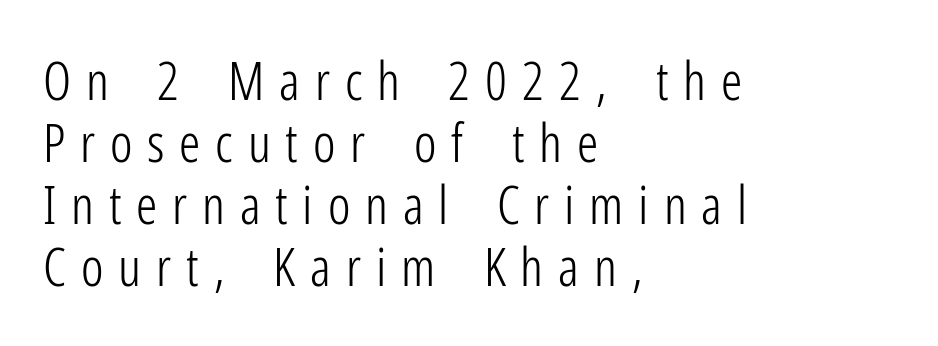
The image shows 53 px light, condensed sans-serif type, upright; set left-aligned, line spacing 1.17x, unusually wide letter spacing (+0.28 em), not underlined; low stroke contrast and a medium x-height.
